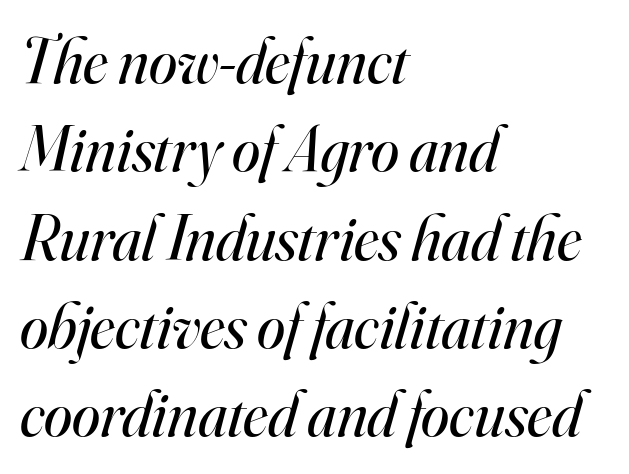
The image shows 64 px regular-weight serif type, italic (leaning right); set left-aligned, normal line spacing (1.38x), normal letter spacing, not underlined; high stroke contrast and a small x-height.
